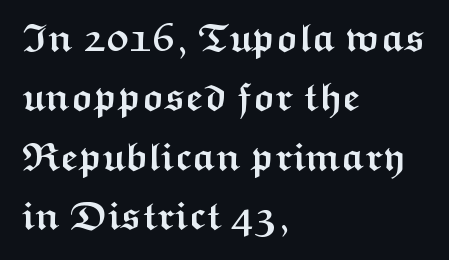
The image shows 39 px semibold, wide sans-serif type, upright; set left-aligned, normal line spacing (1.52x), normal letter spacing, not underlined; medium stroke contrast and a medium x-height.
